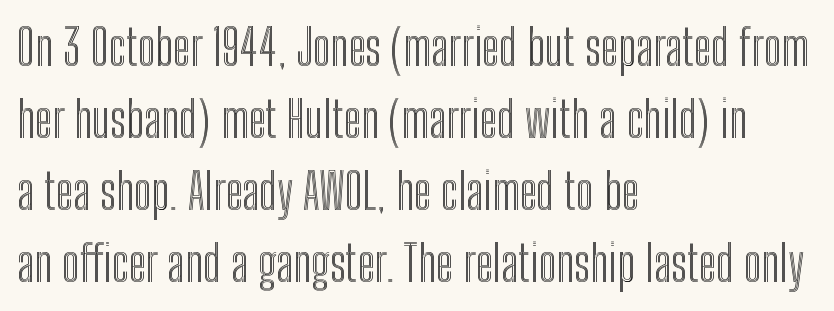
The image shows 49 px condensed type, upright; set left-aligned, normal line spacing (1.47x), normal letter spacing, not underlined; a medium x-height.
